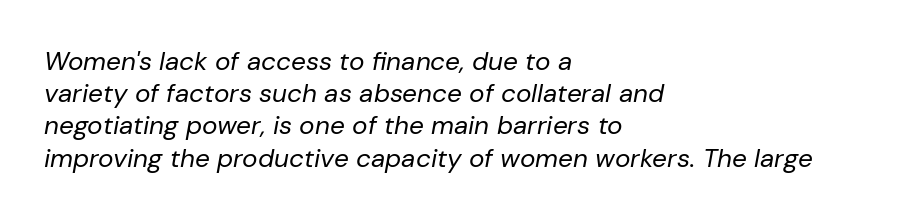
Q: Is the text bold? A: No.
Q: Is the text italic (slanted)? A: Yes, it leans right by about 10 degrees.
Q: Is the text underlined? A: No.
Q: How is the paragraph aligned? A: Left-aligned.
Q: Is the spacing between letters normal or unusually wide? A: Normal.
